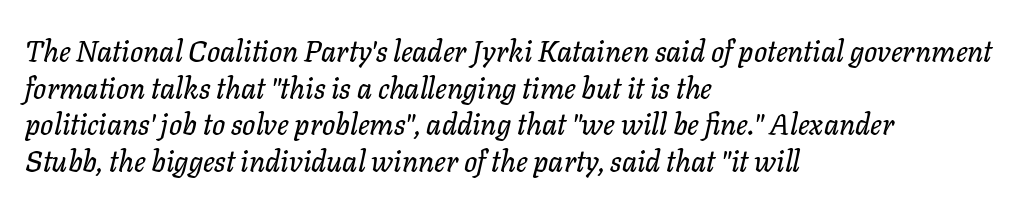
Q: Is the text italic (slanted)? A: Yes, it leans right by about 11 degrees.
Q: Is the text underlined? A: No.
Q: How is the paragraph aligned? A: Left-aligned.
Q: Is the spacing between letters normal or unusually wide? A: Normal.
Q: Is the spacing between lines tight, normal or loose? A: Normal.
Q: Width (condensed, normal, or wide)? A: Normal.
Q: Stroke contrast? A: Low.
Q: x-height? A: Medium.
Q: Monospaced? A: No.
